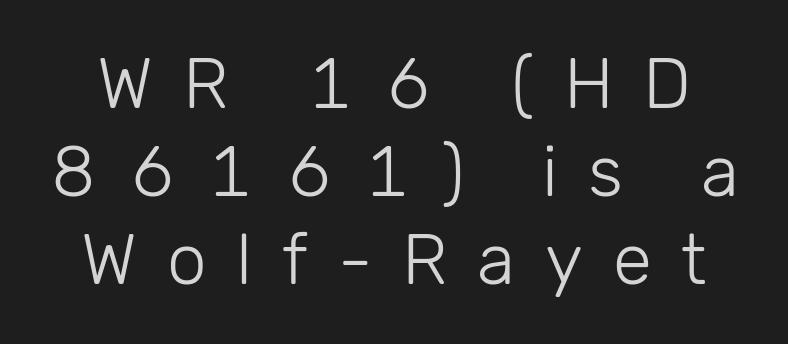
Grotesque or geometric, the face here clearly has no serifs. Do the characters align in a grid? No, the font is proportional. Glance below the letters and you will spot only blank space. The letters are spread apart with noticeably loose tracking.
